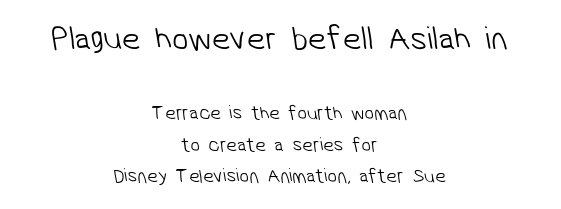
Serif or sans? Sans — the stroke terminals are bare. Honestly, there is no underline to notice here at all. The letters in the upper block stand taller than those in the block below. Successive baselines arrive at the customary interval. The passage shown is typed in a proportional face where columns would drift. Characters follow at the spacing the type designer built in.
